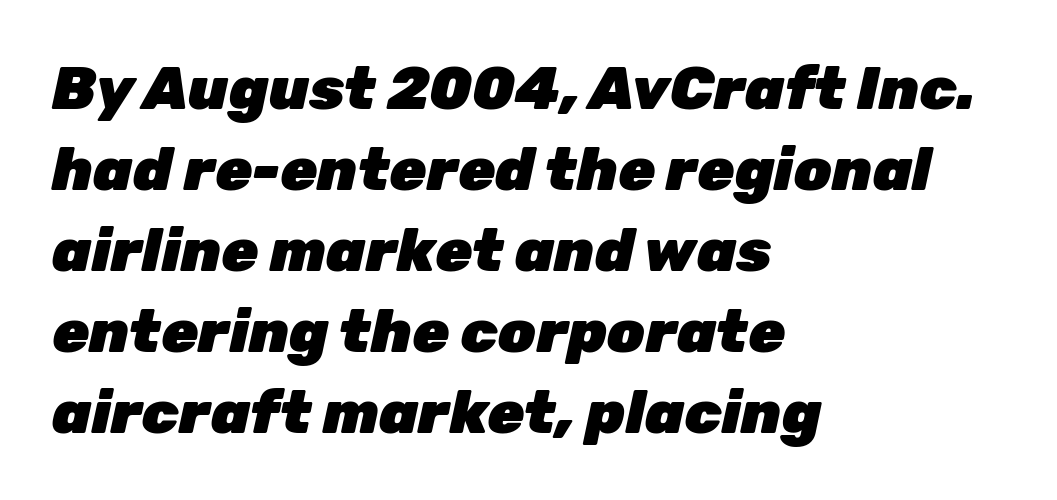
Q: Is the text bold? A: Yes.
Q: Is the text italic (slanted)? A: Yes, it leans right by about 12 degrees.
Q: Is the text underlined? A: No.
Q: How is the paragraph aligned? A: Left-aligned.
Q: Is the spacing between letters normal or unusually wide? A: Normal.
Q: Is the spacing between lines tight, normal or loose? A: Normal.
Q: Width (condensed, normal, or wide)? A: Normal.
Q: Stroke contrast? A: Low.
Q: x-height? A: Medium.
Q: Monospaced? A: No.
